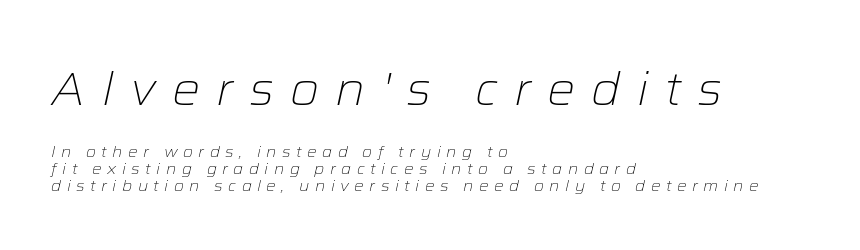
Stroke thickness stays within the range of a standard reading face or lighter. These lines stack with their left ends in a neat column. Underline: absent. Tracking here is generous; glyphs stand well apart from one another.
